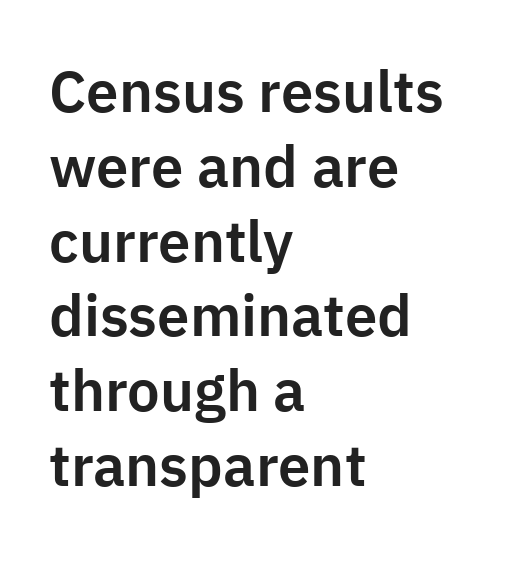
The image shows 58 px sans-serif type, upright; set left-aligned, normal line spacing (1.29x), normal letter spacing, not underlined; low stroke contrast and a medium x-height.
